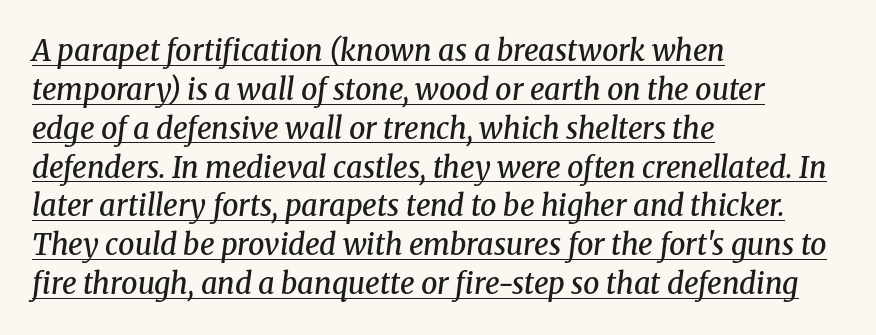
Observe the serifs anchoring each vertical stroke in this sample. These lines are set flush left with a ragged right edge. How are the letters spaced? Ordinarily, with no added tracking. The characters look somewhat weighty, a semibold short of true bold. Yep, that's italic — everything's leaning. Like a heading marked for emphasis, these lines bear an underscore.
